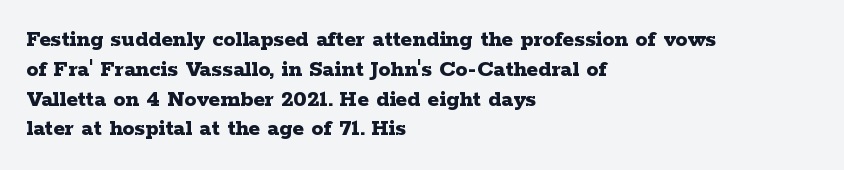
Every character sits straight up, as roman type does. This rendering uses left alignment, leaving the right contour irregular. Letters rest on an invisible, unmarked baseline. The passage shown has conventional tracking throughout. Pretty heavy lettering here — definitely bold.
